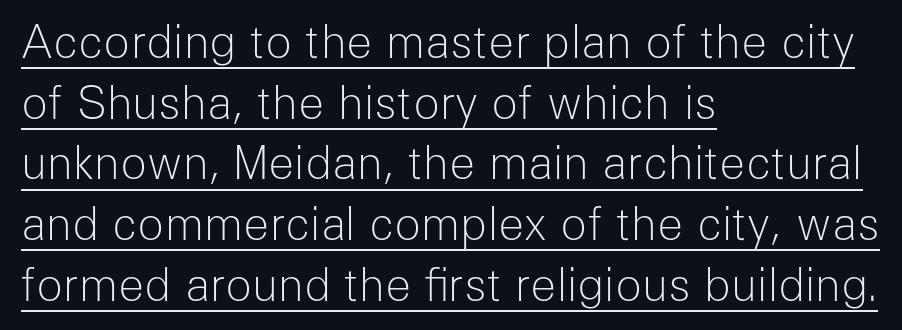
Q: Is the text bold? A: No.
Q: Is the text italic (slanted)? A: No, it is upright.
Q: Is the typeface a serif or a sans-serif typeface? A: Sans-serif.
Q: Is the text underlined? A: Yes.
Q: How is the paragraph aligned? A: Left-aligned.
Q: Is the spacing between letters normal or unusually wide? A: Normal.
Q: Is the spacing between lines tight, normal or loose? A: Normal.
Q: Width (condensed, normal, or wide)? A: Normal.
Q: Stroke contrast? A: Low.
Q: x-height? A: Medium.
Q: Monospaced? A: No.
